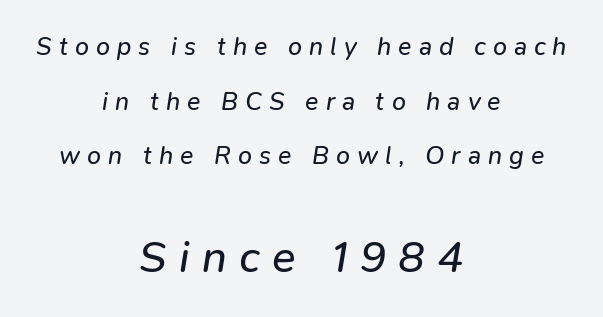
The image shows 44 px regular-weight type, italic (leaning right); set centered, loose line spacing (2.19x), unusually wide letter spacing (+0.28 em), not underlined; the second (bottom) block is 1.76x larger; low stroke contrast and a medium x-height.
